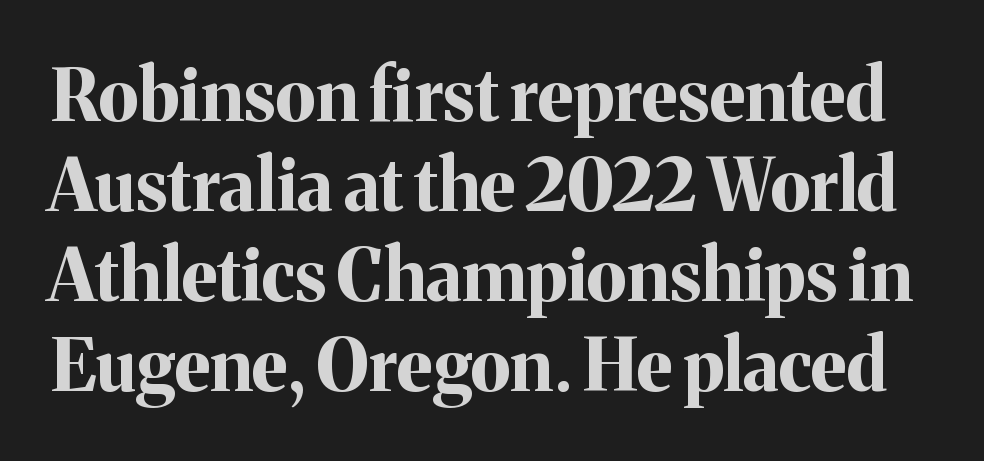
Italic: no, the glyphs are upright roman. The rows are spaced the way most documents space them. Note the varied advance widths — an 'i' is clearly narrower than an 'm'. Letter spacing: default. Emphasis by weight is at full strength: bold. A bare baseline throughout the passage.
